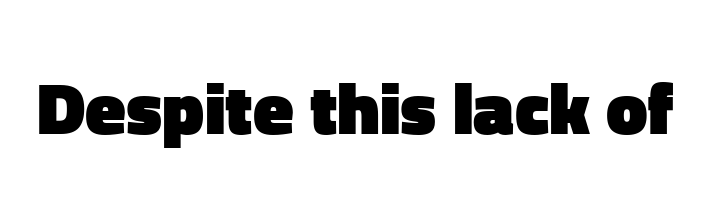
Q: Is the text bold? A: Yes.
Q: Is the text italic (slanted)? A: No, it is upright.
Q: Is the typeface a serif or a sans-serif typeface? A: Sans-serif.
Q: Is the text underlined? A: No.
Q: Is the spacing between letters normal or unusually wide? A: Normal.
Q: Width (condensed, normal, or wide)? A: Normal.
Q: Stroke contrast? A: Low.
Q: x-height? A: Medium.
Q: Monospaced? A: No.
